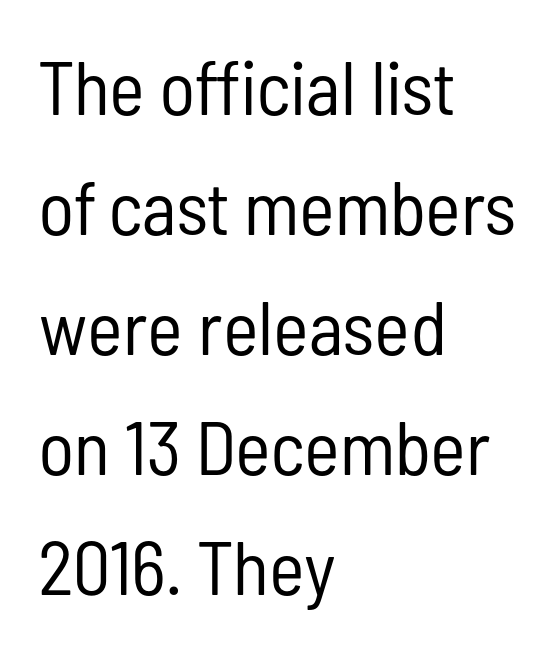
Q: Is the text bold? A: No.
Q: Is the text italic (slanted)? A: No, it is upright.
Q: Is the typeface a serif or a sans-serif typeface? A: Sans-serif.
Q: Is the text underlined? A: No.
Q: How is the paragraph aligned? A: Left-aligned.
Q: Is the spacing between letters normal or unusually wide? A: Normal.
Q: Is the spacing between lines tight, normal or loose? A: Normal.
Q: Width (condensed, normal, or wide)? A: Condensed.
Q: Stroke contrast? A: Low.
Q: x-height? A: Medium.
Q: Monospaced? A: No.
